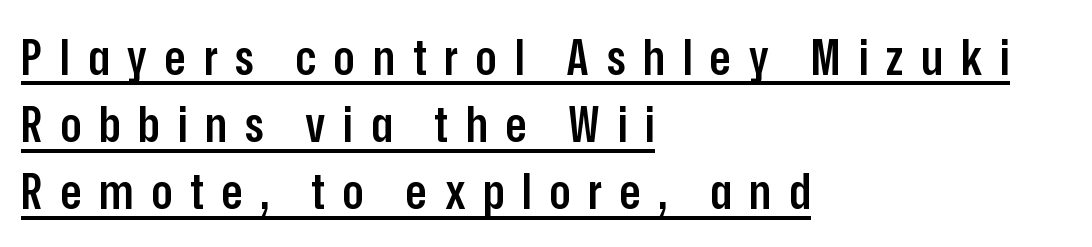
The image shows 49 px semibold, condensed sans-serif type, upright; set left-aligned, normal line spacing (1.37x), unusually wide letter spacing (+0.36 em), underlined; low stroke contrast and a medium x-height.
